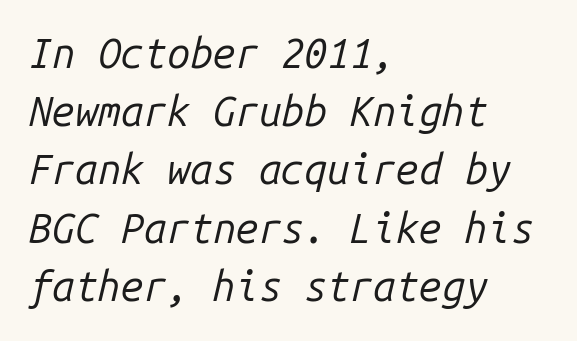
Each letter, wide or thin by design, is forced into the same width here. A quiet, ordinary-to-light weight characterises the typeface. The space directly below the letters is spotless. The whole block is typeset with a tilt.
